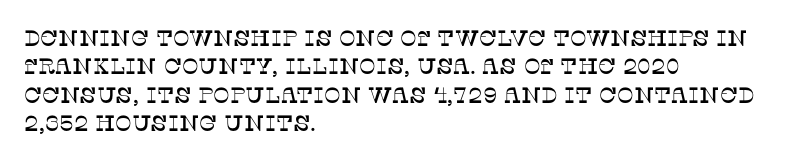
Does extra space separate the letters? No, they use regular spacing. Rows of type keep a routine distance in the vertical direction. Descender tails drop into unmarked territory. No italicization has been applied; the sample stays upright.
